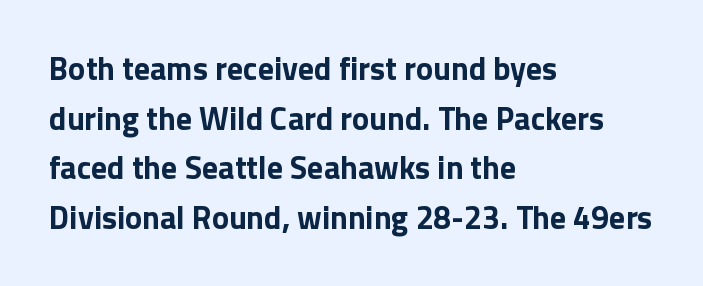
{"serif": "no", "italic": "no", "bold": "yes", "weight": "bold", "width": "normal", "stroke_contrast": "low", "x_height": "medium", "monospaced": "no", "underline": "no", "align": "left", "line_spacing": "normal", "line_spacing_ratio": 1.55, "letter_spacing": "normal", "letter_spacing_em": 0.0, "glyph_px": 32}
